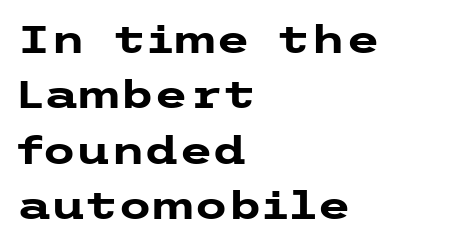
The image shows 39 px heavy, wide sans-serif type, upright; set left-aligned, normal line spacing (1.42x), normal letter spacing, not underlined; low stroke contrast and a medium x-height.
